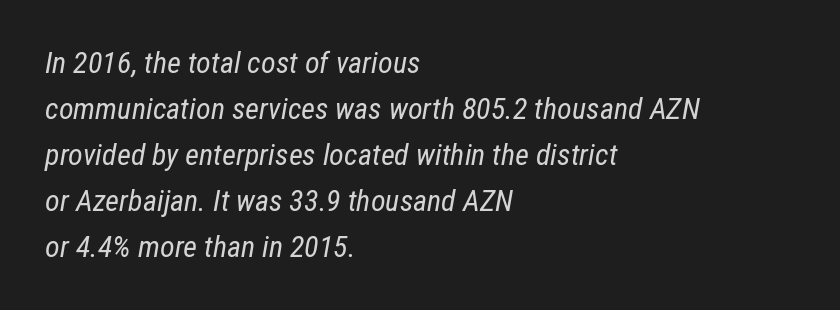
The image shows 30 px regular-weight, condensed type, italic (leaning right); set left-aligned, normal line spacing (1.53x), normal letter spacing, not underlined; low stroke contrast and a medium x-height.
